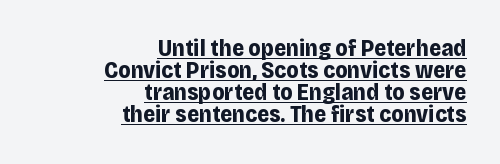
{"italic": "no", "bold": "yes", "underline": "yes", "align": "right", "line_spacing": "tight", "line_spacing_ratio": 0.96, "letter_spacing": "normal", "letter_spacing_em": 0.0, "glyph_px": 23}
